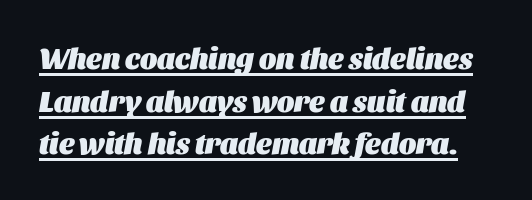
Q: Is the text bold? A: Yes.
Q: Is the text italic (slanted)? A: Yes, it leans right by about 11 degrees.
Q: Is the text underlined? A: Yes.
Q: Is the spacing between letters normal or unusually wide? A: Normal.
Q: Is the spacing between lines tight, normal or loose? A: Normal.
Q: Width (condensed, normal, or wide)? A: Normal.
Q: Stroke contrast? A: Medium.
Q: x-height? A: Large.
Q: Monospaced? A: No.
